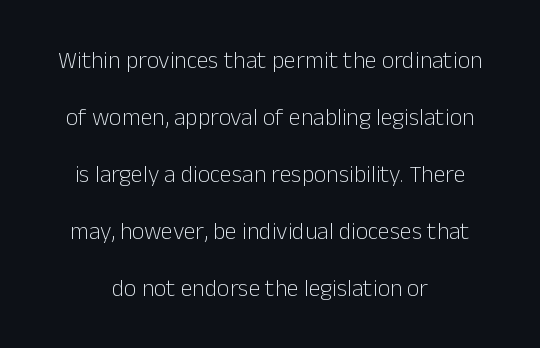
The passage is arranged like a title page — every line centered. Look at the tracking — it's just the regular setting, nothing added. Stems and bowls with no extra thickness — not bold. The space directly below the letters is spotless.
